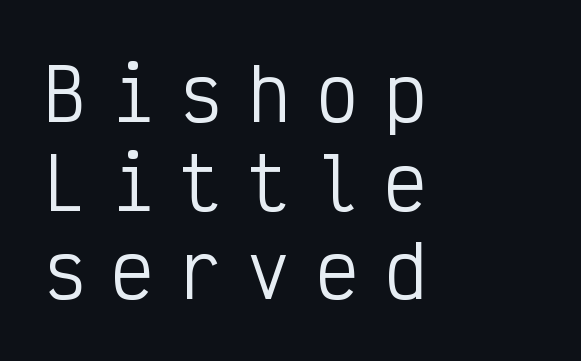
Q: Is the text bold? A: No.
Q: Is the text italic (slanted)? A: No, it is upright.
Q: Is the typeface a serif or a sans-serif typeface? A: Sans-serif.
Q: Is the text underlined? A: No.
Q: How is the paragraph aligned? A: Left-aligned.
Q: Is the spacing between letters normal or unusually wide? A: Unusually wide.
Q: Is the spacing between lines tight, normal or loose? A: Normal.
Q: Width (condensed, normal, or wide)? A: Condensed.
Q: Stroke contrast? A: Low.
Q: x-height? A: Medium.
Q: Monospaced? A: Yes.
